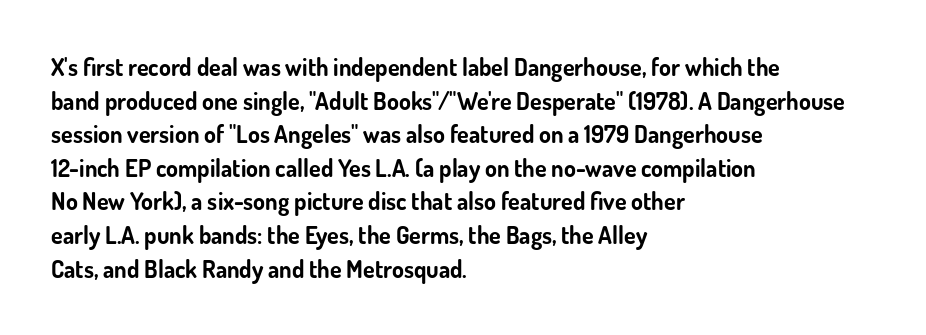
{"italic": "no", "bold": "yes", "underline": "no", "align": "left", "line_spacing": "normal", "line_spacing_ratio": 1.4, "letter_spacing": "normal", "letter_spacing_em": 0.0, "glyph_px": 24}
